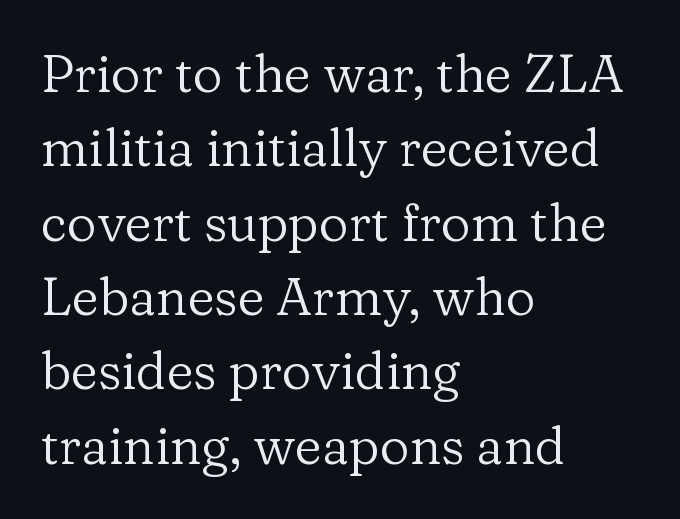
Q: Is the text bold? A: No.
Q: Is the text italic (slanted)? A: No, it is upright.
Q: Is the typeface a serif or a sans-serif typeface? A: Serif.
Q: Is the text underlined? A: No.
Q: How is the paragraph aligned? A: Left-aligned.
Q: Is the spacing between letters normal or unusually wide? A: Normal.
Q: Is the spacing between lines tight, normal or loose? A: Normal.
Q: Width (condensed, normal, or wide)? A: Normal.
Q: Stroke contrast? A: Low.
Q: x-height? A: Medium.
Q: Monospaced? A: No.
